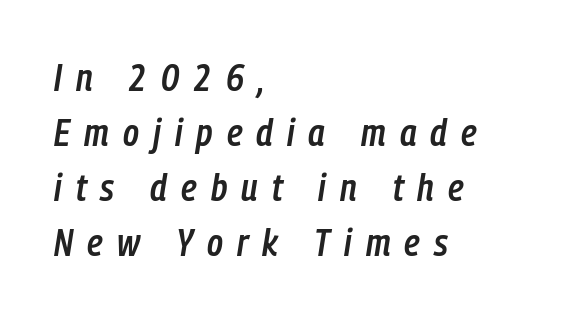
Every character sits at an angle, as italics do. A typesetter would call this proportional, since set widths differ per character. On the weight axis this lands at semibold, roughly 600. Someone cranked the tracking dial way up on this one.
